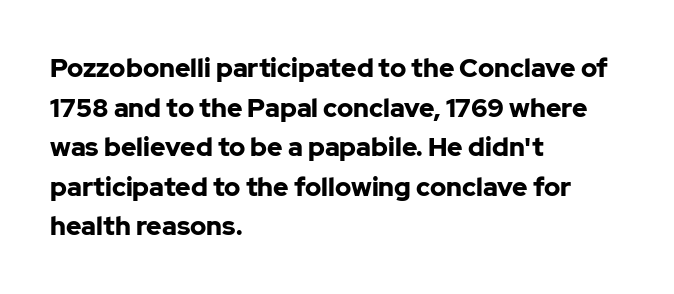
Line spacing here is normal. Words float on clear page, feet unadorned. Each glyph is drawn with heavy, bold strokes. There is no visible air inserted between adjacent glyphs. These lines are set flush left with a ragged right edge. This is roman type, the default non-slanted kind.
